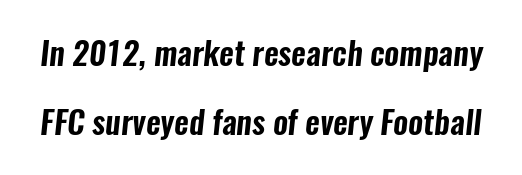
What stands out about the letter spacing? Nothing — it is the standard amount. The words here are not underlined. Each letter keeps its own natural width here, so spacing adapts to shape. Vertically, the passage feels expansive, rows floating well apart. Typographically, this falls in the sans-serif category.
